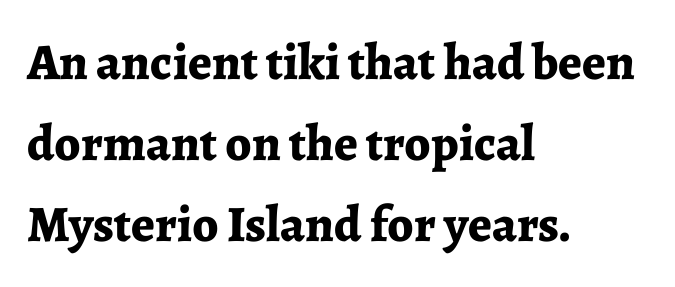
Q: Is the text bold? A: Yes.
Q: Is the text italic (slanted)? A: No, it is upright.
Q: Is the typeface a serif or a sans-serif typeface? A: Serif.
Q: Is the text underlined? A: No.
Q: How is the paragraph aligned? A: Left-aligned.
Q: Is the spacing between letters normal or unusually wide? A: Normal.
Q: Is the spacing between lines tight, normal or loose? A: Normal.
Q: Width (condensed, normal, or wide)? A: Normal.
Q: Stroke contrast? A: Low.
Q: x-height? A: Medium.
Q: Monospaced? A: No.
